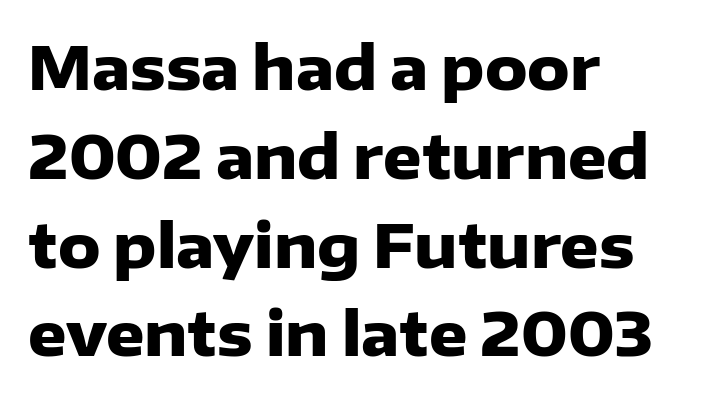
Q: Is the text bold? A: Yes.
Q: Is the text italic (slanted)? A: No, it is upright.
Q: Is the typeface a serif or a sans-serif typeface? A: Sans-serif.
Q: Is the text underlined? A: No.
Q: How is the paragraph aligned? A: Left-aligned.
Q: Is the spacing between letters normal or unusually wide? A: Normal.
Q: Is the spacing between lines tight, normal or loose? A: Normal.
Q: Width (condensed, normal, or wide)? A: Normal.
Q: Stroke contrast? A: Low.
Q: x-height? A: Medium.
Q: Monospaced? A: No.
